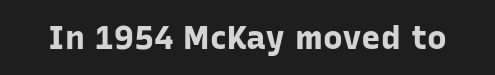
You'd pick this weight for a headline — it's a proper bold. I'd call this a sans setting — the letters go barefoot. The area under the type is left untouched. Spacing verdict: proportional, widths tailored to each character. The line texture is even and compact thanks to regular tracking. These lines were composed using upright roman letters.
